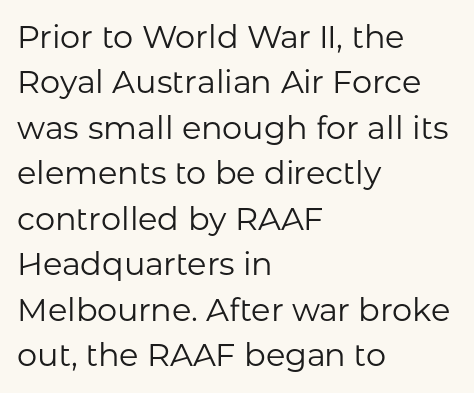
Q: Is the text bold? A: No.
Q: Is the text italic (slanted)? A: No, it is upright.
Q: Is the typeface a serif or a sans-serif typeface? A: Sans-serif.
Q: Is the text underlined? A: No.
Q: How is the paragraph aligned? A: Left-aligned.
Q: Is the spacing between letters normal or unusually wide? A: Normal.
Q: Is the spacing between lines tight, normal or loose? A: Normal.
Q: Width (condensed, normal, or wide)? A: Normal.
Q: Stroke contrast? A: Low.
Q: x-height? A: Medium.
Q: Monospaced? A: No.
